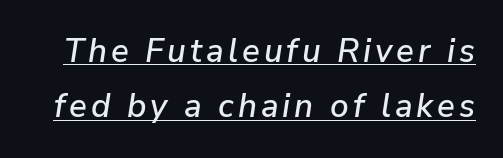
Q: Is the text italic (slanted)? A: Yes, it leans right by about 9 degrees.
Q: Is the text underlined? A: Yes.
Q: Is the spacing between lines tight, normal or loose? A: Normal.
Q: Width (condensed, normal, or wide)? A: Normal.
Q: Stroke contrast? A: Low.
Q: x-height? A: Medium.
Q: Monospaced? A: No.
